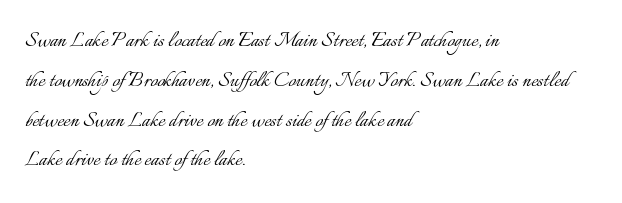
Nobody touched the tracking dial on this one. Line starts are locked; line ends wander. The block of text has a typical density, with ordinary space between rows. The glyphs are unaccompanied by any horizontal stroke below them. These glyphs show unthickened strokes, regular width or finer.
